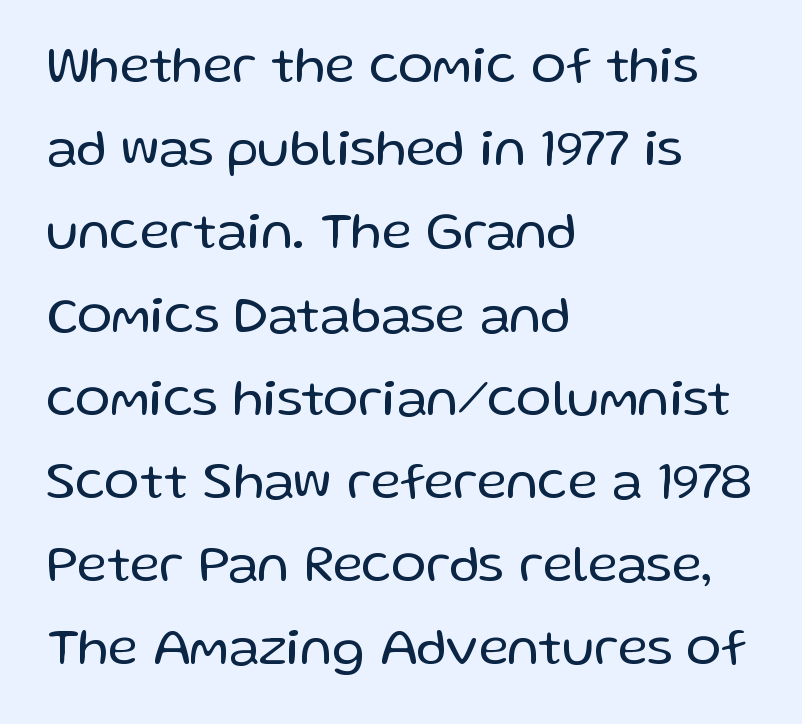
The image shows 52 px regular-weight sans-serif type, upright; set left-aligned, normal line spacing (1.6x), normal letter spacing, not underlined; low stroke contrast and a medium x-height.
